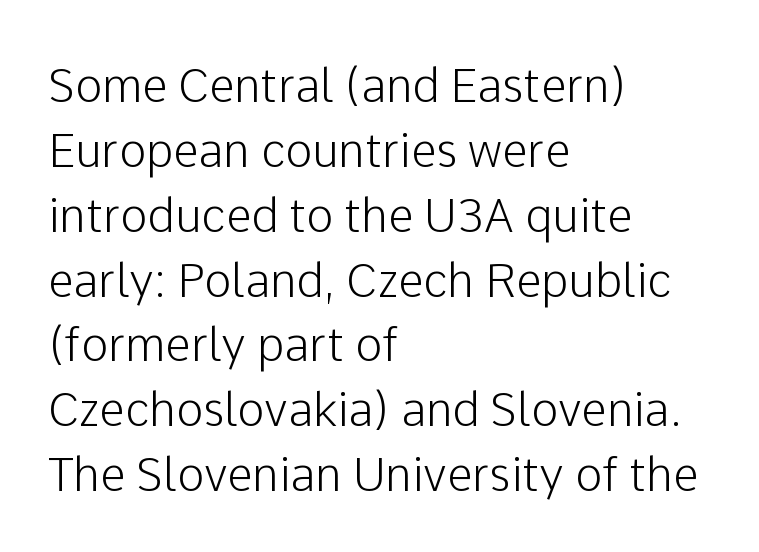
Q: Is the text italic (slanted)? A: No, it is upright.
Q: Is the typeface a serif or a sans-serif typeface? A: Sans-serif.
Q: Is the text underlined? A: No.
Q: How is the paragraph aligned? A: Left-aligned.
Q: Is the spacing between letters normal or unusually wide? A: Normal.
Q: Is the spacing between lines tight, normal or loose? A: Normal.
Q: Width (condensed, normal, or wide)? A: Normal.
Q: Stroke contrast? A: Low.
Q: x-height? A: Medium.
Q: Monospaced? A: No.
